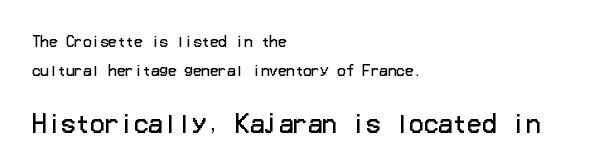
Characters follow at the spacing the type designer built in. Quick note: underline off. Whoever set this chose breathing room over compactness in the vertical rhythm. Stem width sits at or under what a default text font uses. The text block is weighted toward the left margin, trailing off unevenly rightward.
